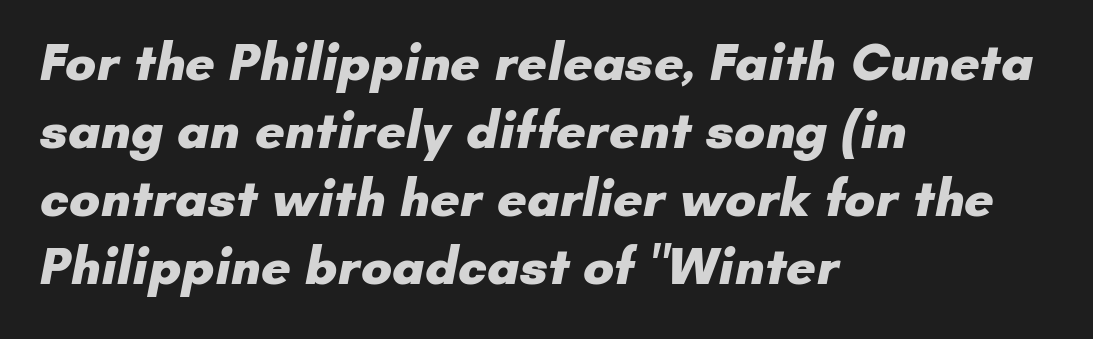
Honestly, the row spacing looks completely unremarkable. Note: no serifs on the glyphs. Underline: absent. A typesetter would call this zero additional tracking. In terms of weight, the rendering is a true, heavy bold.
